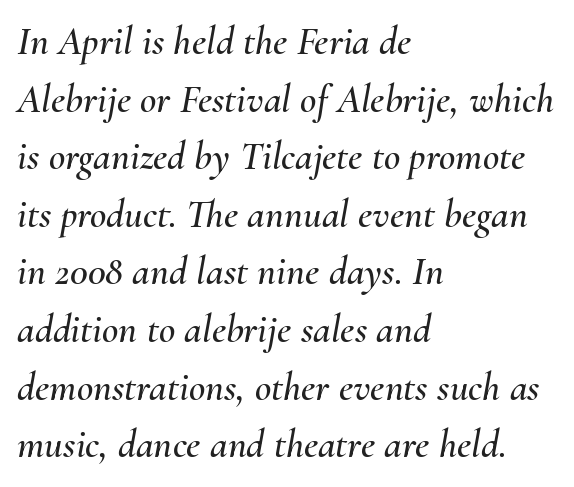
The image shows 40 px text type, italic (leaning right); set left-aligned, normal line spacing (1.44x), normal letter spacing, not underlined; medium stroke contrast and a small x-height.
